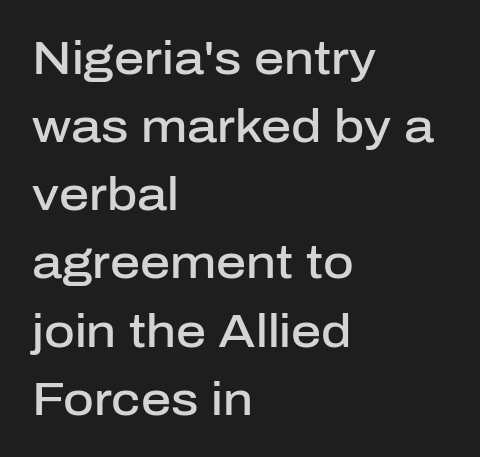
Q: Is the text bold? A: Semi-bold.
Q: Is the text italic (slanted)? A: No, it is upright.
Q: Is the typeface a serif or a sans-serif typeface? A: Sans-serif.
Q: Is the text underlined? A: No.
Q: How is the paragraph aligned? A: Left-aligned.
Q: Is the spacing between letters normal or unusually wide? A: Normal.
Q: Is the spacing between lines tight, normal or loose? A: Normal.
Q: Width (condensed, normal, or wide)? A: Normal.
Q: Stroke contrast? A: Low.
Q: x-height? A: Medium.
Q: Monospaced? A: No.
